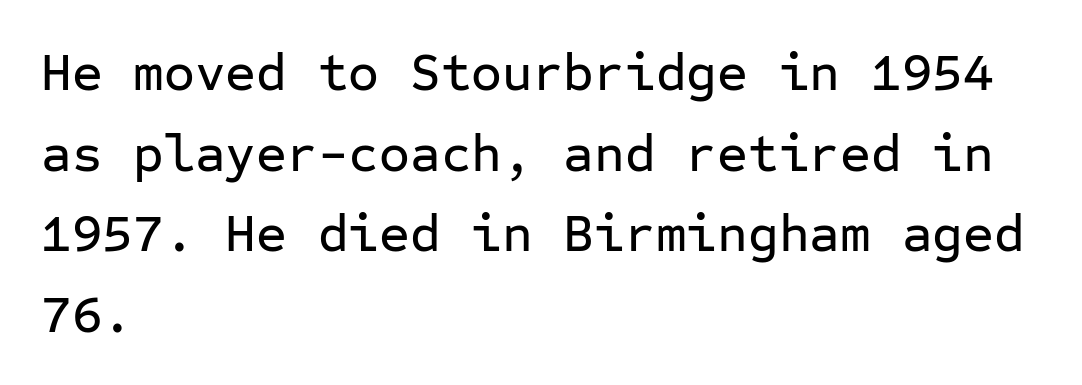
{"serif": "no", "italic": "no", "width": "normal", "stroke_contrast": "low", "x_height": "medium", "monospaced": "yes", "underline": "no", "align": "left", "line_spacing": "normal", "line_spacing_ratio": 1.52, "letter_spacing": "normal", "letter_spacing_em": 0.0, "glyph_px": 53}
